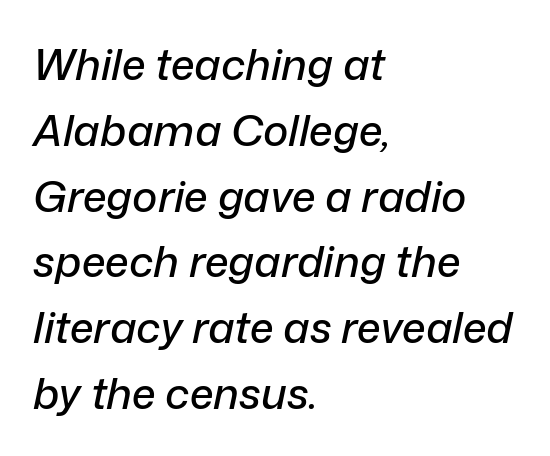
Q: Is the text italic (slanted)? A: Yes, it leans right by about 12 degrees.
Q: Is the text underlined? A: No.
Q: How is the paragraph aligned? A: Left-aligned.
Q: Is the spacing between letters normal or unusually wide? A: Normal.
Q: Is the spacing between lines tight, normal or loose? A: Normal.
Q: Width (condensed, normal, or wide)? A: Normal.
Q: Stroke contrast? A: Low.
Q: x-height? A: Medium.
Q: Monospaced? A: No.
